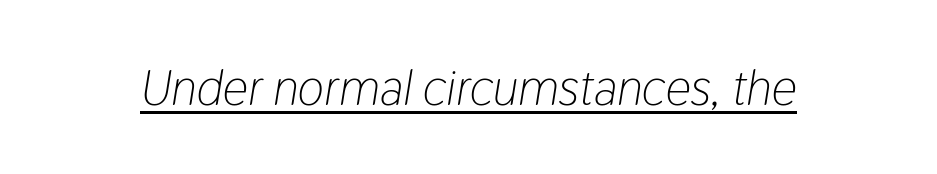
Q: Is the text bold? A: No.
Q: Is the text italic (slanted)? A: Yes, it leans right by about 9 degrees.
Q: Is the text underlined? A: Yes.
Q: Is the spacing between letters normal or unusually wide? A: Normal.
Q: Width (condensed, normal, or wide)? A: Condensed.
Q: Stroke contrast? A: Low.
Q: x-height? A: Medium.
Q: Monospaced? A: No.
